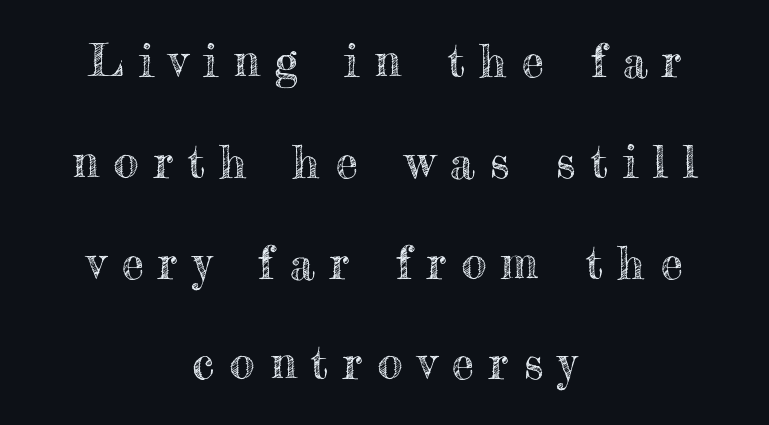
A typesetter would mark this as roman, not italic. The letters are spread apart with noticeably loose tracking. Is there much room between lines? Yes — plenty of vertical air separates them. A student would call this center alignment; a typographer would say set centered.
